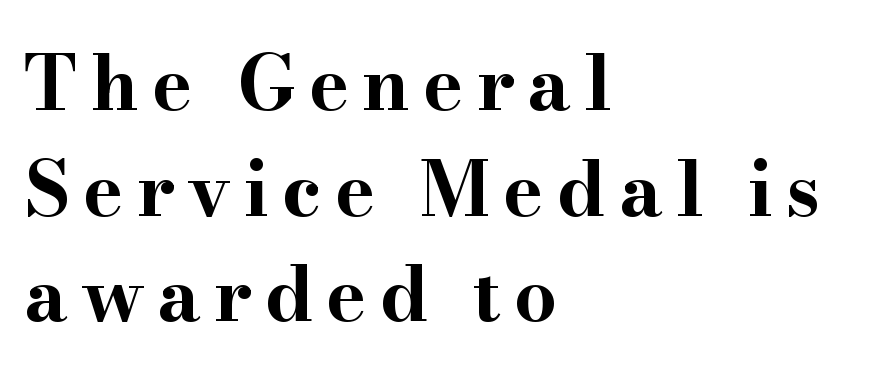
The image shows 76 px bold, wide serif type, upright; set left-aligned, normal line spacing (1.39x), not underlined; high stroke contrast and a small x-height.
